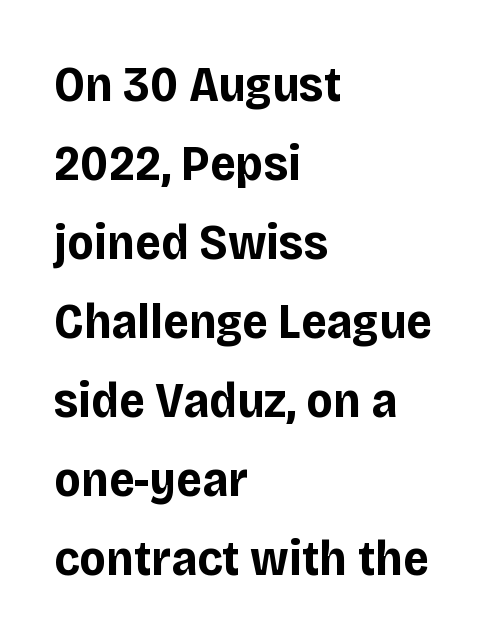
The image shows 50 px bold sans-serif type, upright; set left-aligned, normal line spacing (1.58x), normal letter spacing, not underlined; low stroke contrast and a large x-height.
